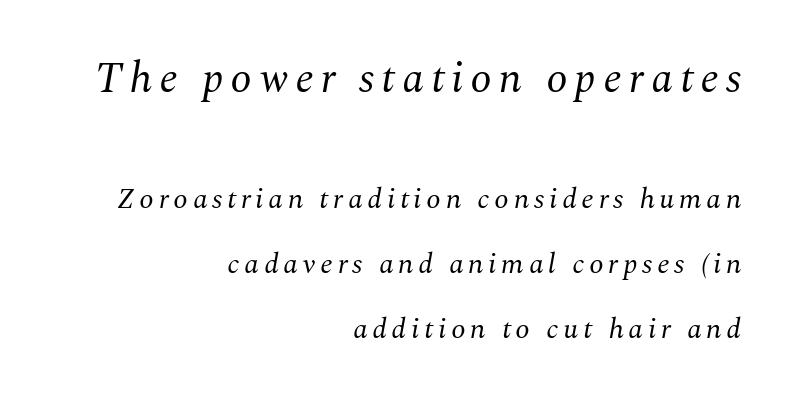
Do the characters align in a grid? No, the font is proportional. The lettering tilts uniformly, giving the passage an italic look. The gap between lines stays unmarked. These glyphs show unthickened strokes, regular width or finer. Between these two stacked blocks, the higher one wins on size. Note: serifs present on the glyphs.
